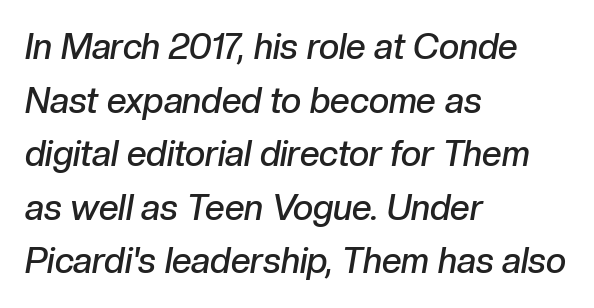
{"italic": "yes", "lean": "right", "slant_degrees": 10, "bold": "semi", "weight": "semibold", "width": "normal", "stroke_contrast": "low", "x_height": "medium", "monospaced": "no", "underline": "no", "align": "left", "line_spacing": "normal", "line_spacing_ratio": 1.53, "letter_spacing": "normal", "letter_spacing_em": 0.0, "glyph_px": 35}
